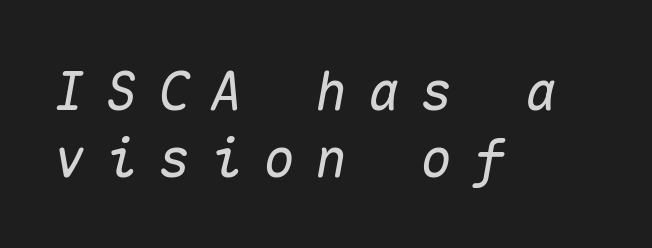
The lettering tilts uniformly, giving the passage an italic look. In terms of letterspacing, this is a distinctly airy, spread setting. A bare baseline throughout the passage. A typesetter would call this leading conventional body-copy spacing.
